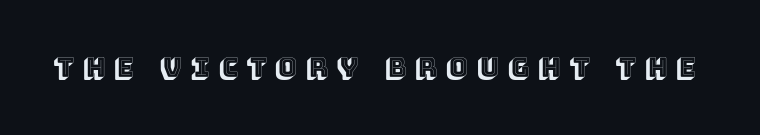
The image shows 26 px text type, upright; set unusually wide letter spacing (+0.35 em), not underlined.
